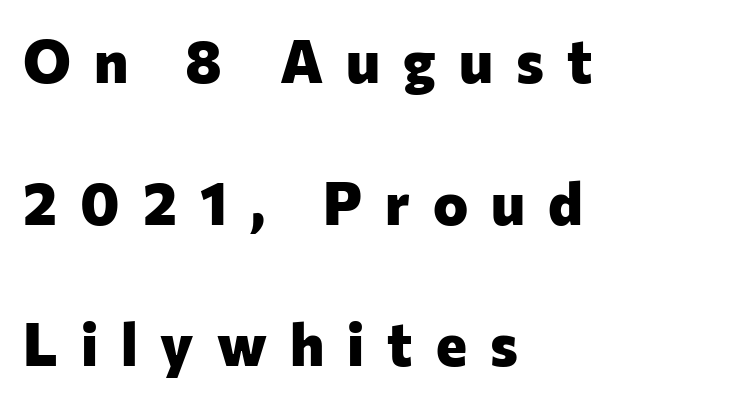
The image shows 59 px heavy sans-serif type, upright; set left-aligned, loose line spacing (2.4x), unusually wide letter spacing (+0.39 em), not underlined; low stroke contrast and a medium x-height.
